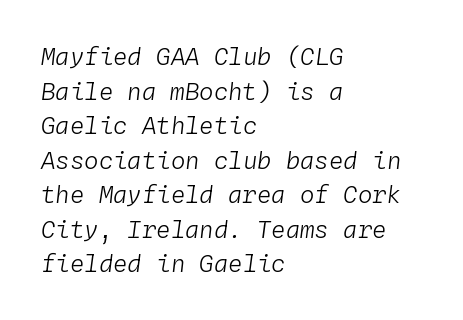
Nothing heavy about these letters — not bold at all. Horizontal alignment here is leftward, the default for most running prose. Plain, unruled lines of type. The rendering keeps characters at their native spacing. Characters are canted at an angle relative to the baseline's perpendicular.
